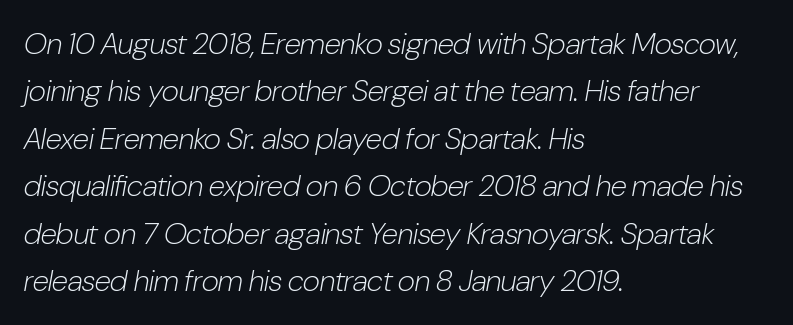
The image shows 30 px light, condensed type, italic (leaning right); set left-aligned, normal line spacing (1.58x), normal letter spacing, not underlined; low stroke contrast and a medium x-height.
